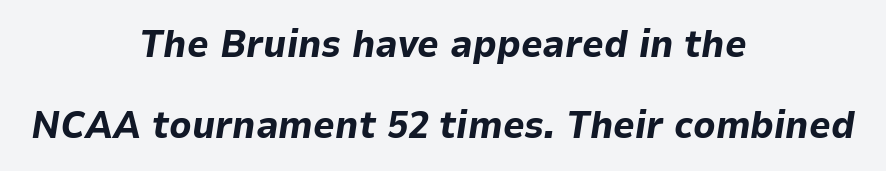
The image shows 38 px bold type, italic (leaning right); set centered, loose line spacing (2.14x), normal letter spacing, not underlined; low stroke contrast and a medium x-height.
